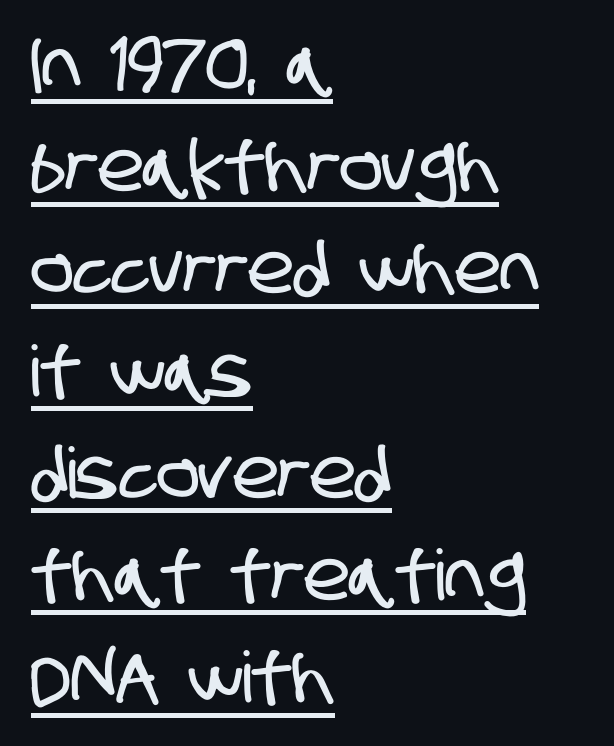
Q: Is the typeface a serif or a sans-serif typeface? A: Sans-serif.
Q: Is the text underlined? A: Yes.
Q: How is the paragraph aligned? A: Left-aligned.
Q: Is the spacing between letters normal or unusually wide? A: Normal.
Q: Is the spacing between lines tight, normal or loose? A: Normal.
Q: Width (condensed, normal, or wide)? A: Condensed.
Q: Stroke contrast? A: Low.
Q: x-height? A: Large.
Q: Monospaced? A: No.
